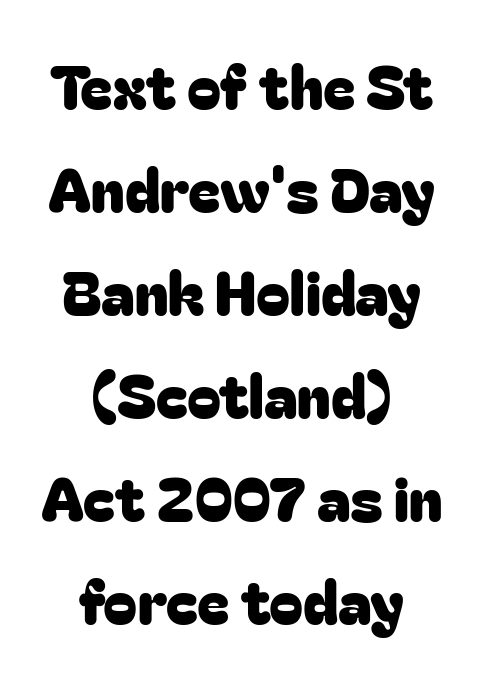
Q: Is the text italic (slanted)? A: No, it is upright.
Q: Is the typeface a serif or a sans-serif typeface? A: Sans-serif.
Q: Is the text underlined? A: No.
Q: How is the paragraph aligned? A: Centered.
Q: Is the spacing between letters normal or unusually wide? A: Normal.
Q: Is the spacing between lines tight, normal or loose? A: Normal.
Q: Width (condensed, normal, or wide)? A: Normal.
Q: Stroke contrast? A: Low.
Q: x-height? A: Medium.
Q: Monospaced? A: No.
